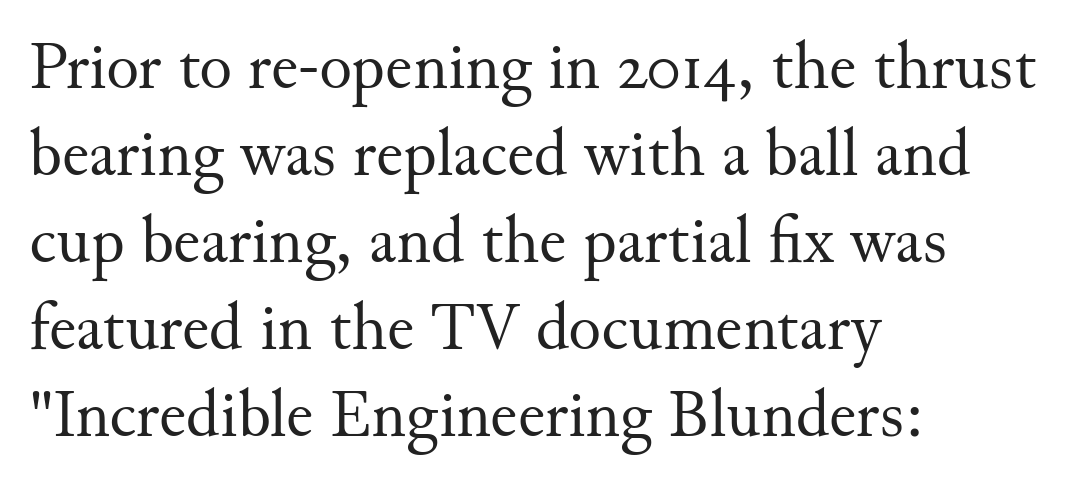
{"serif": "yes", "italic": "no", "bold": "no", "weight": "regular", "width": "normal", "stroke_contrast": "medium", "x_height": "small", "monospaced": "no", "underline": "no", "align": "left", "line_spacing": "normal", "line_spacing_ratio": 1.28, "letter_spacing": "normal", "letter_spacing_em": 0.0, "glyph_px": 68}
